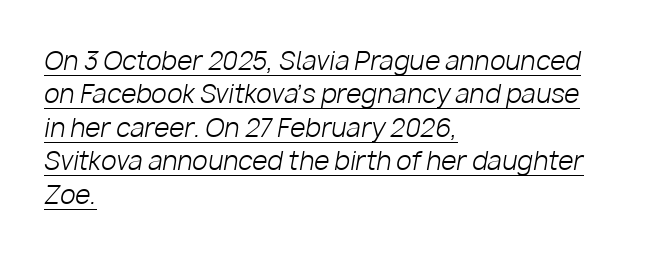
The image shows 25 px text type, italic (leaning right); set left-aligned, normal line spacing (1.34x), normal letter spacing, underlined.
